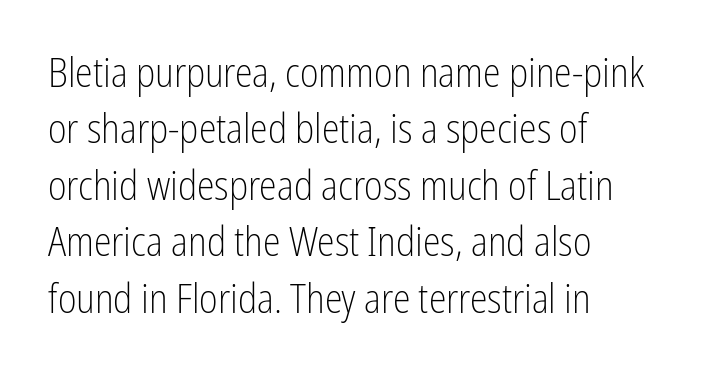
Is the letter spacing exaggerated? No — it looks like the ordinary default. Every row of glyphs begins at an identical x-position on the left. The characters are drawn with everyday or finer stroke widths. Designer's note — italics off, roman on.
